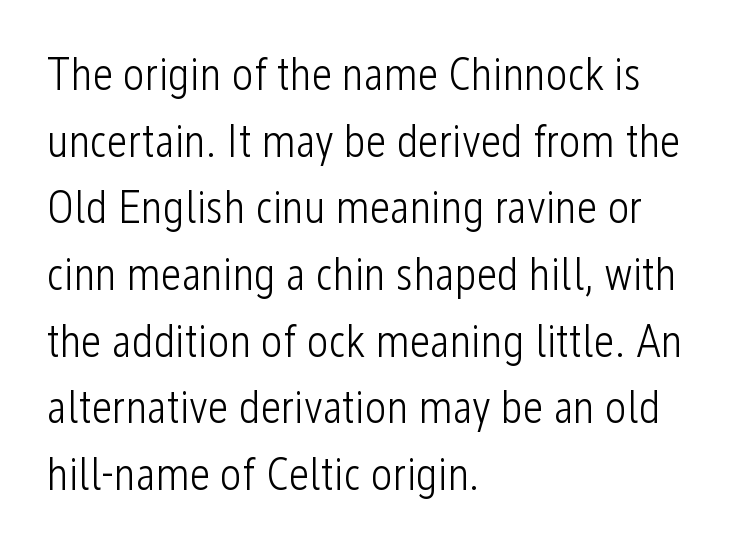
Is the stroke heavy? The answer is a plain regular-or-lighter. Descenders hang freely into open space. Is this a sans? Yes — the strokes have no serifs. Left-aligned paragraph, ragged on the right. This is the regular roman posture of the typeface. Reading down the column, the eye jumps a familiar distance to each next line.
